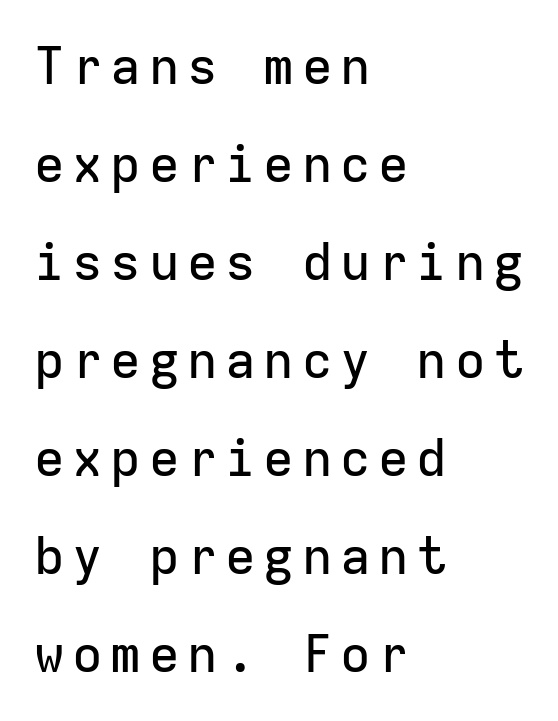
{"serif": "no", "italic": "no", "width": "normal", "stroke_contrast": "low", "x_height": "medium", "monospaced": "yes", "underline": "no", "align": "left", "line_spacing": "loose", "line_spacing_ratio": 1.92, "glyph_px": 51}
